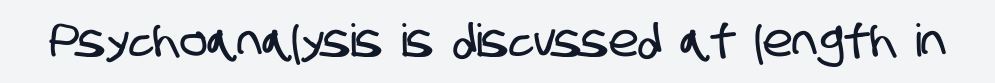
{"serif": "no", "width": "condensed", "stroke_contrast": "low", "x_height": "large", "monospaced": "no", "underline": "no", "letter_spacing": "normal", "letter_spacing_em": 0.0, "glyph_px": 45}
